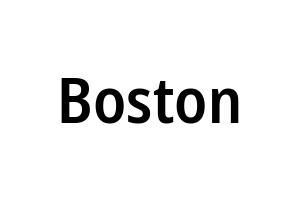
Q: Is the text bold? A: Semi-bold.
Q: Is the text italic (slanted)? A: No, it is upright.
Q: Is the typeface a serif or a sans-serif typeface? A: Sans-serif.
Q: Is the text underlined? A: No.
Q: Is the spacing between letters normal or unusually wide? A: Normal.
Q: Width (condensed, normal, or wide)? A: Condensed.
Q: Stroke contrast? A: Low.
Q: x-height? A: Medium.
Q: Monospaced? A: No.
